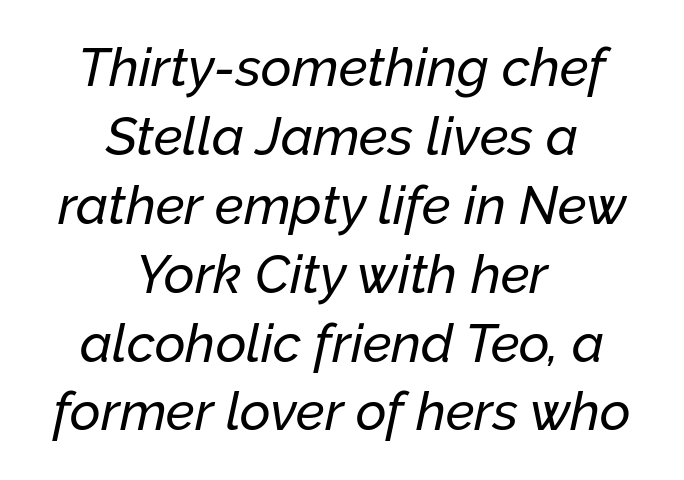
Q: Is the text italic (slanted)? A: Yes, it leans right by about 12 degrees.
Q: Is the text underlined? A: No.
Q: How is the paragraph aligned? A: Centered.
Q: Is the spacing between letters normal or unusually wide? A: Normal.
Q: Is the spacing between lines tight, normal or loose? A: Normal.
Q: Width (condensed, normal, or wide)? A: Normal.
Q: Stroke contrast? A: Low.
Q: x-height? A: Medium.
Q: Monospaced? A: No.
